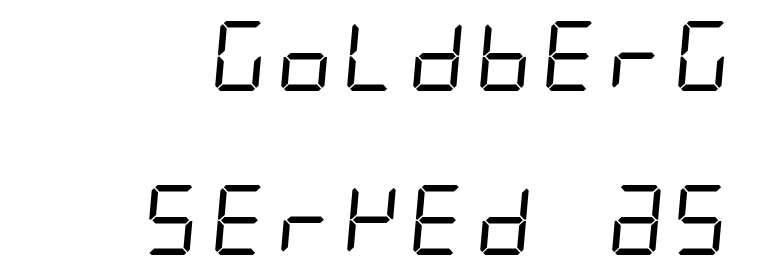
Vertical stems look standard width or narrower in stroke. All the whitespace from short lines collects on the left. The passage shown has conventional tracking throughout. The space between consecutive lines is lavish. Has an underline been added? It has not. Stroke terminals: plain, sans-serif.
